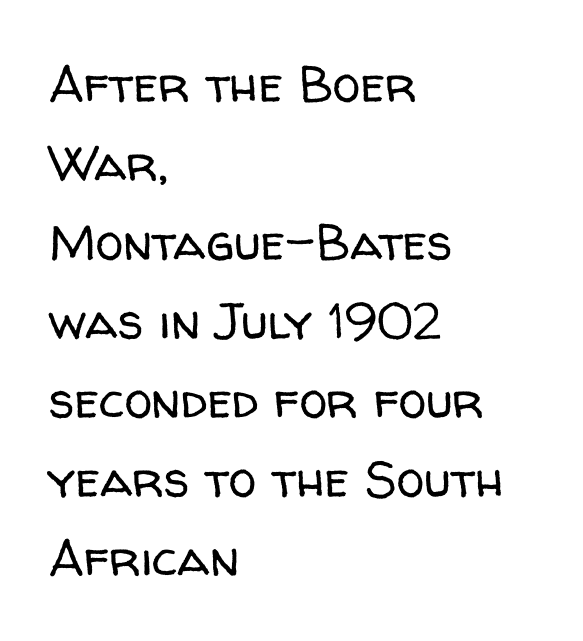
The image shows 50 px regular-weight sans-serif type, upright; set left-aligned, normal line spacing (1.58x), normal letter spacing, not underlined; low stroke contrast and a medium x-height.
